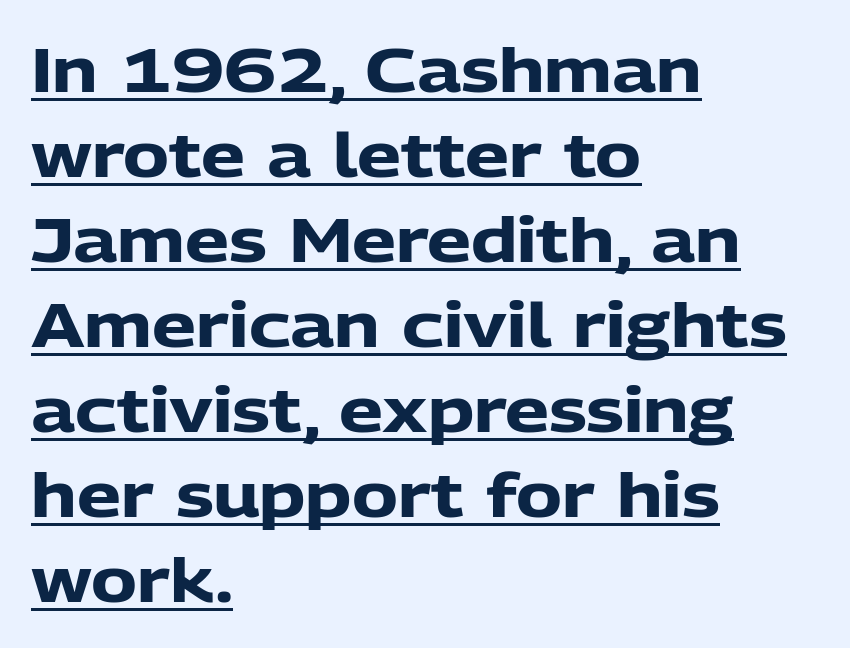
Note the varied advance widths — an 'i' is clearly narrower than an 'm'. A continuous stroke trails under the words, as in a hyperlink. The setting favours the left margin, as ordinary paragraphs usually do. Posture: vertical. Regular leading.
